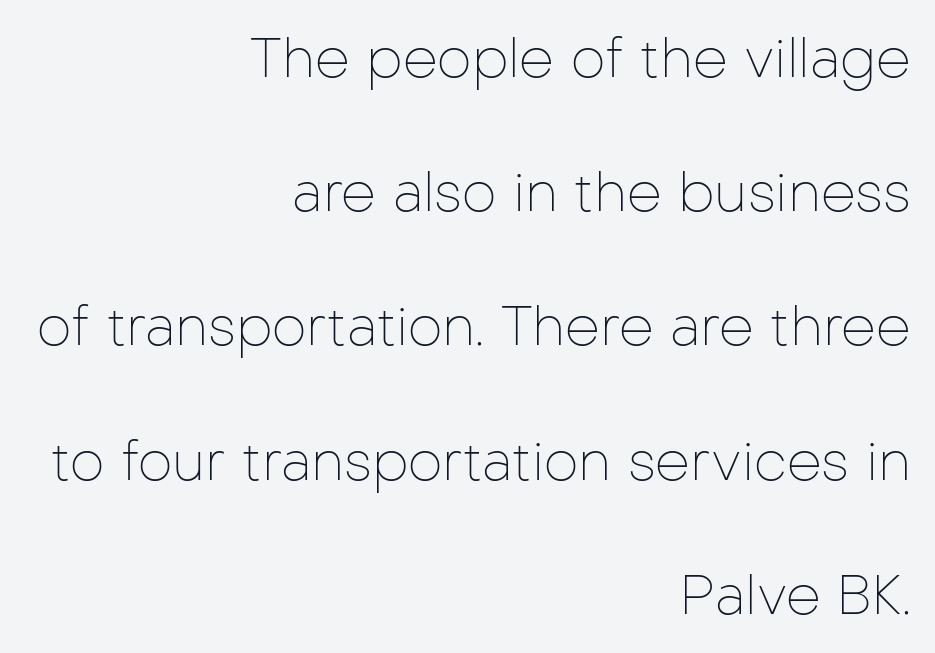
{"serif": "no", "italic": "no", "bold": "no", "weight": "thin", "width": "normal", "stroke_contrast": "low", "x_height": "medium", "monospaced": "no", "underline": "no", "align": "right", "line_spacing": "loose", "line_spacing_ratio": 2.44, "letter_spacing": "normal", "letter_spacing_em": 0.0, "glyph_px": 55}
